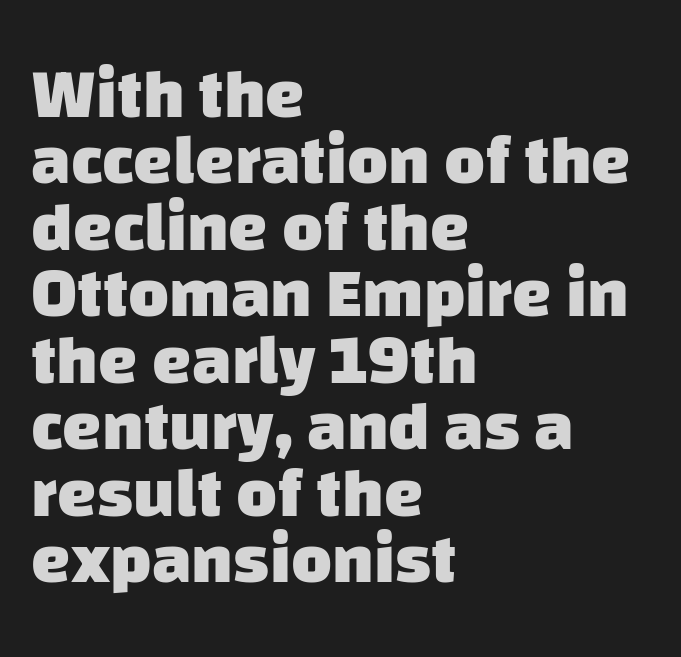
{"serif": "no", "bold": "yes", "weight": "heavy", "width": "normal", "stroke_contrast": "low", "x_height": "large", "monospaced": "no", "underline": "no", "align": "left", "line_spacing": "tight", "line_spacing_ratio": 0.95, "letter_spacing": "normal", "letter_spacing_em": 0.0, "glyph_px": 70}
